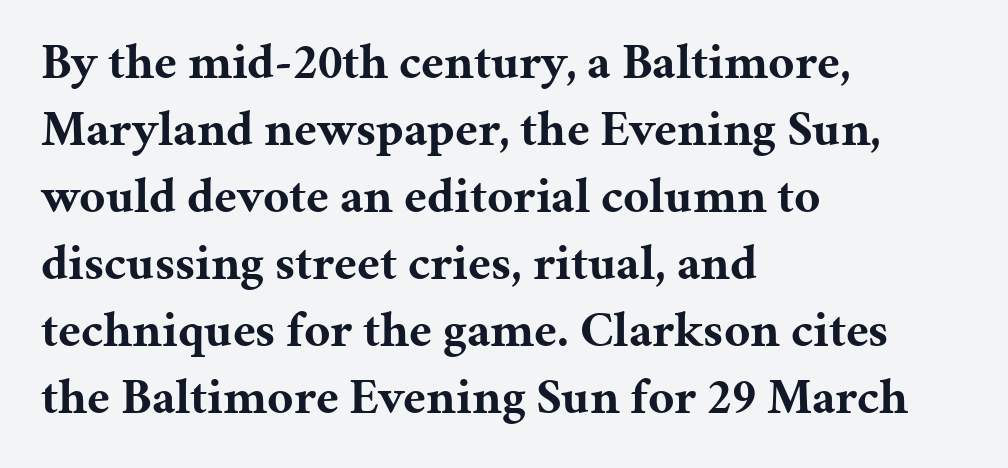
The image shows 50 px bold serif type, upright; set left-aligned, normal line spacing (1.34x), normal letter spacing, not underlined; medium stroke contrast and a medium x-height.
